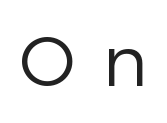
The image shows 69 px regular-weight sans-serif type, upright; set unusually wide letter spacing (+0.39 em), not underlined; low stroke contrast and a medium x-height.
